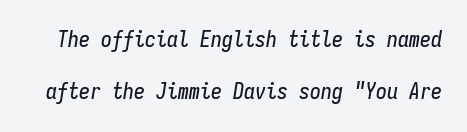
Quick note: interline space is abundant. These lines were composed using italics. Is the letter spacing exaggerated? No — it looks like the ordinary default. Descenders hang freely into open space.
